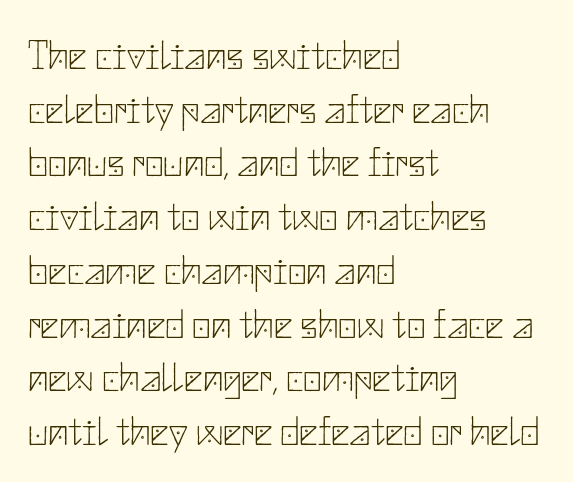
The image shows 41 px thin sans-serif type, upright; set left-aligned, normal line spacing (1.31x), normal letter spacing, not underlined; low stroke contrast and a small x-height.
